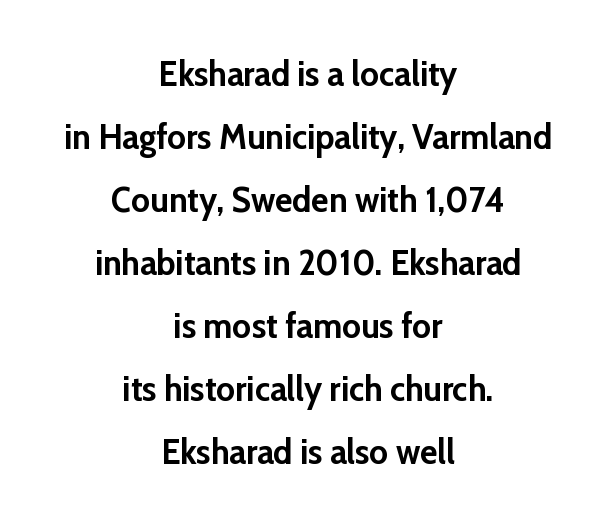
Between one letter and the next there's only the usual sliver of space. This rendering employs a face without finishing strokes, i.e., a sans-serif. The passage is arranged like a title page — every line centered. Every stem runs plumb, perpendicular to the baseline. The letters advance in unequal steps, a hallmark of proportional type. A bare baseline throughout the passage.
